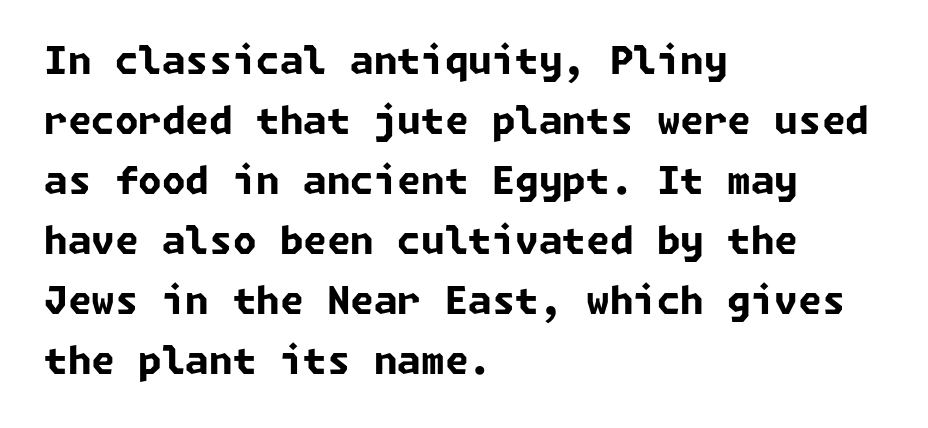
Does the type have serifs? No, each stem ends abruptly. The passage shown stacks its lines at a standard gap. Every letter is thick-stroked: bold, no question. Each line starts at the same left margin while the right side varies. Clear beneath every line of the passage. The type is set solid horizontally, with unmodified tracking.
